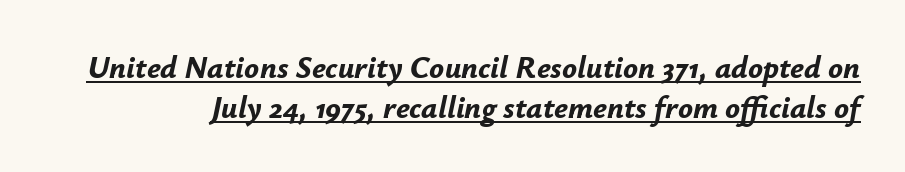
{"italic": "yes", "lean": "right", "slant_degrees": 12, "bold": "yes", "weight": "bold", "width": "normal", "stroke_contrast": "low", "x_height": "small", "monospaced": "no", "underline": "yes", "line_spacing": "normal", "line_spacing_ratio": 1.28, "letter_spacing": "normal", "letter_spacing_em": 0.0, "glyph_px": 31}
